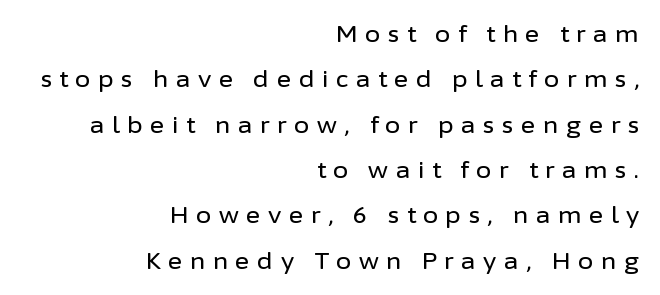
The image shows 22 px text type, upright; set right-aligned, loose line spacing (2.06x), unusually wide letter spacing (+0.34 em), not underlined.
